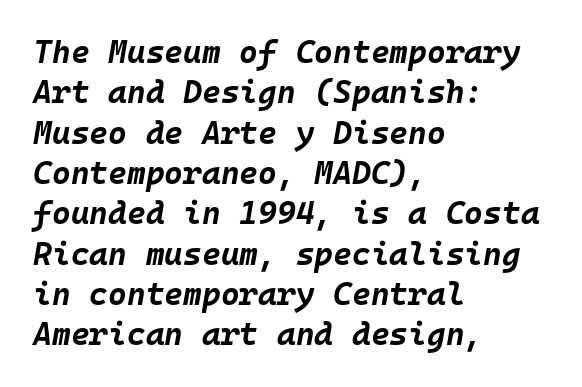
Looks like terminal output: every glyph gets an equal slot. The string is rendered with underlining switched off. What's the leading like? Ordinary, nothing unusual. In terms of posture, this sample is oblique. Look at the tracking — it's just the regular setting, nothing added.
